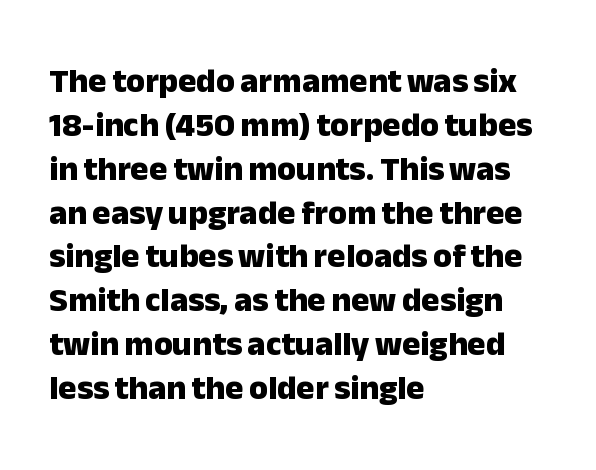
{"serif": "no", "italic": "no", "bold": "yes", "weight": "heavy", "width": "normal", "stroke_contrast": "low", "x_height": "medium", "monospaced": "no", "underline": "no", "align": "left", "line_spacing": "normal", "line_spacing_ratio": 1.29, "letter_spacing": "normal", "letter_spacing_em": 0.0, "glyph_px": 34}
